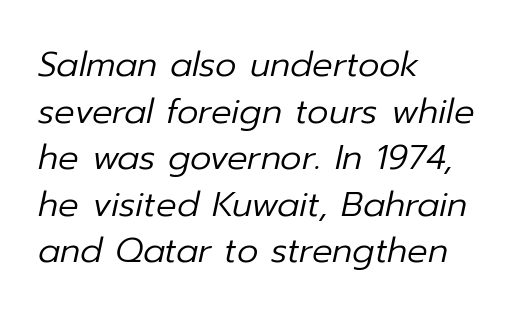
The image shows 34 px regular-weight type, italic (leaning right); set left-aligned, normal line spacing (1.37x), normal letter spacing, not underlined; low stroke contrast and a medium x-height.
